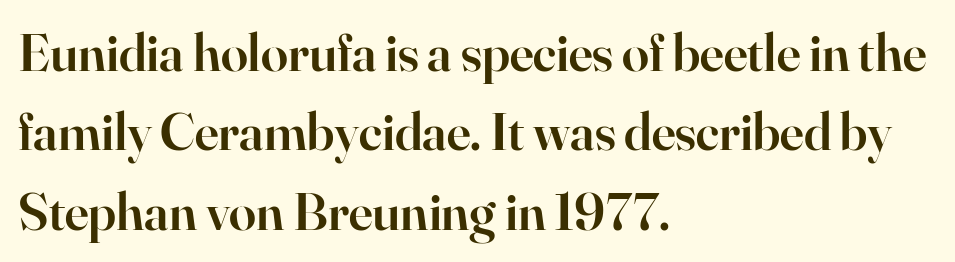
The image shows 54 px semibold serif type, upright; set left-aligned, normal line spacing (1.47x), normal letter spacing, not underlined; high stroke contrast and a small x-height.
